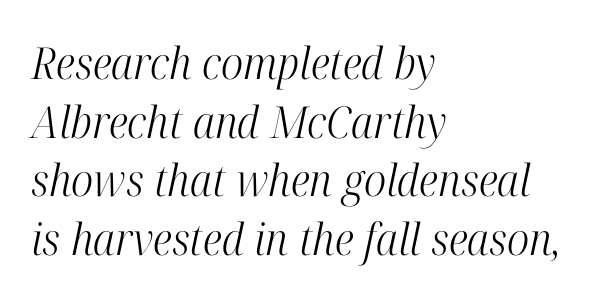
Q: Is the text bold? A: No.
Q: Is the text italic (slanted)? A: Yes, it leans right by about 12 degrees.
Q: Is the typeface a serif or a sans-serif typeface? A: Serif.
Q: Is the text underlined? A: No.
Q: How is the paragraph aligned? A: Left-aligned.
Q: Is the spacing between letters normal or unusually wide? A: Normal.
Q: Is the spacing between lines tight, normal or loose? A: Normal.
Q: Width (condensed, normal, or wide)? A: Condensed.
Q: Stroke contrast? A: High.
Q: x-height? A: Medium.
Q: Monospaced? A: No.
